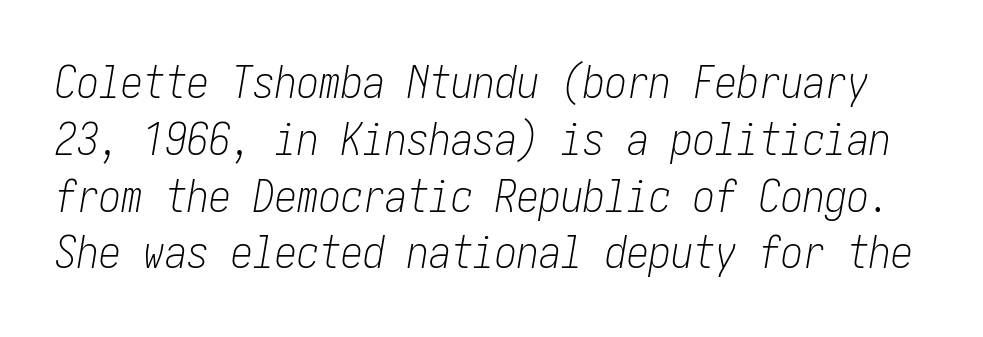
Q: Is the text bold? A: No.
Q: Is the text italic (slanted)? A: Yes, it leans right by about 10 degrees.
Q: Is the text underlined? A: No.
Q: Is the spacing between letters normal or unusually wide? A: Normal.
Q: Is the spacing between lines tight, normal or loose? A: Normal.
Q: Width (condensed, normal, or wide)? A: Condensed.
Q: Stroke contrast? A: Low.
Q: x-height? A: Medium.
